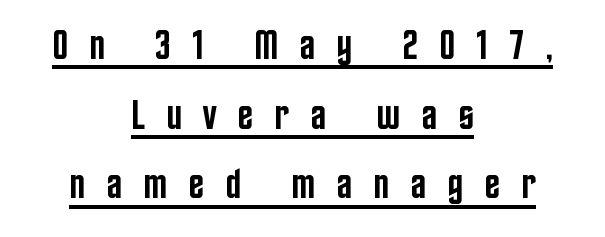
Honestly, the letter spacing is so wide it's the main thing you notice. Posture: upright roman. This sample has the flowing, uneven cadence of proportional lettering. Both edges are ragged and mirror each other, which tells us the setting is centered. The designer left line spacing at the default.
